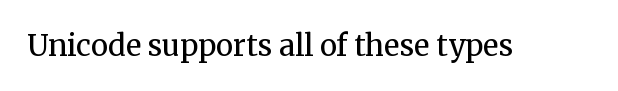
Quick note: underline off. The rendering keeps characters at their native spacing. Weight: not bold — regular or lighter. A typesetter would label this face a serif. Quick note: not italic, upright. Note the varied advance widths — an 'i' is clearly narrower than an 'm'.
